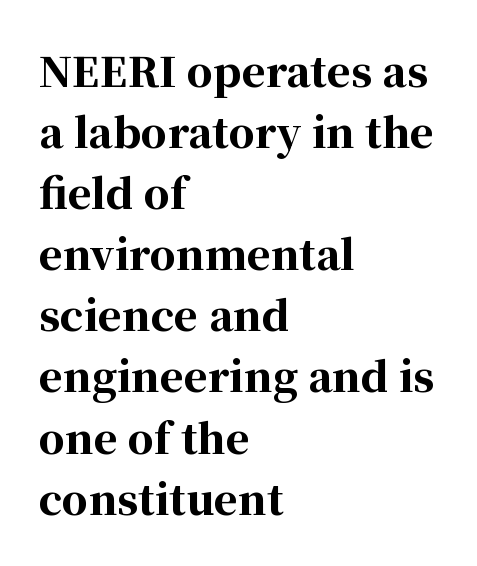
These lines are composed in type with serifs. Quick note: underline off. What stands out about the letter spacing? Nothing — it is the standard amount. The face used here is proportionally spaced, like ordinary book or web type.
